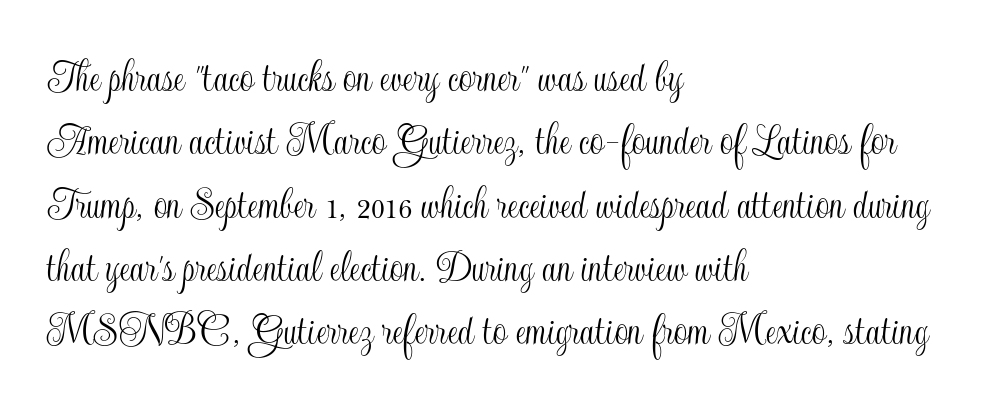
Line beginnings align vertically; line endings do not. The specimen omits any rule beneath the text block's lines. These lines are rendered in a variable-pitch font. Nothing unusual about the tracking: characters are spaced as the font intends.
